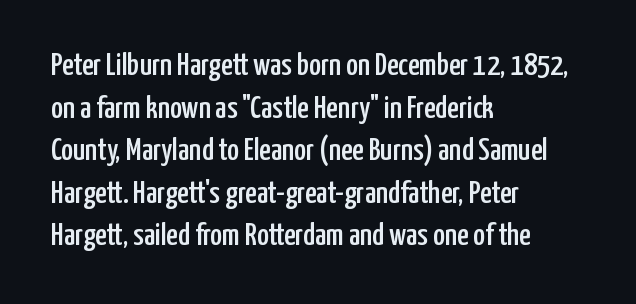
Q: Is the text italic (slanted)? A: No, it is upright.
Q: Is the typeface a serif or a sans-serif typeface? A: Sans-serif.
Q: Is the text underlined? A: No.
Q: How is the paragraph aligned? A: Left-aligned.
Q: Is the spacing between letters normal or unusually wide? A: Normal.
Q: Is the spacing between lines tight, normal or loose? A: Normal.
Q: Width (condensed, normal, or wide)? A: Condensed.
Q: Stroke contrast? A: Low.
Q: x-height? A: Medium.
Q: Monospaced? A: No.
